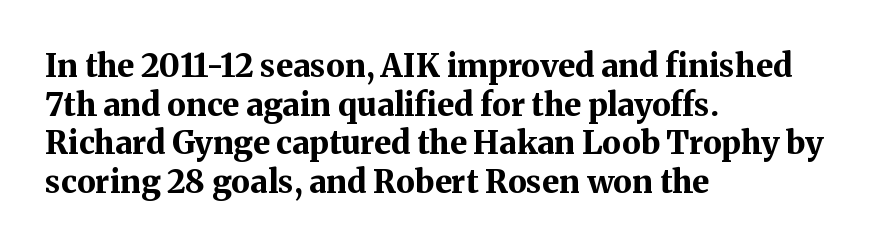
Q: Is the text bold? A: Yes.
Q: Is the text italic (slanted)? A: No, it is upright.
Q: Is the typeface a serif or a sans-serif typeface? A: Serif.
Q: Is the text underlined? A: No.
Q: How is the paragraph aligned? A: Left-aligned.
Q: Is the spacing between letters normal or unusually wide? A: Normal.
Q: Width (condensed, normal, or wide)? A: Normal.
Q: Stroke contrast? A: Medium.
Q: x-height? A: Medium.
Q: Monospaced? A: No.
